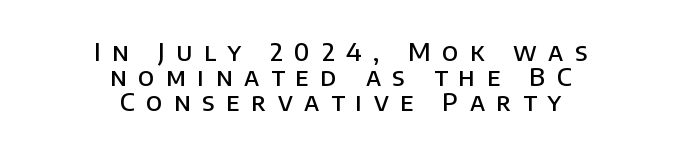
The image shows 25 px text type, upright; set centered, tight line spacing (1.0x), unusually wide letter spacing (+0.46 em), not underlined.
